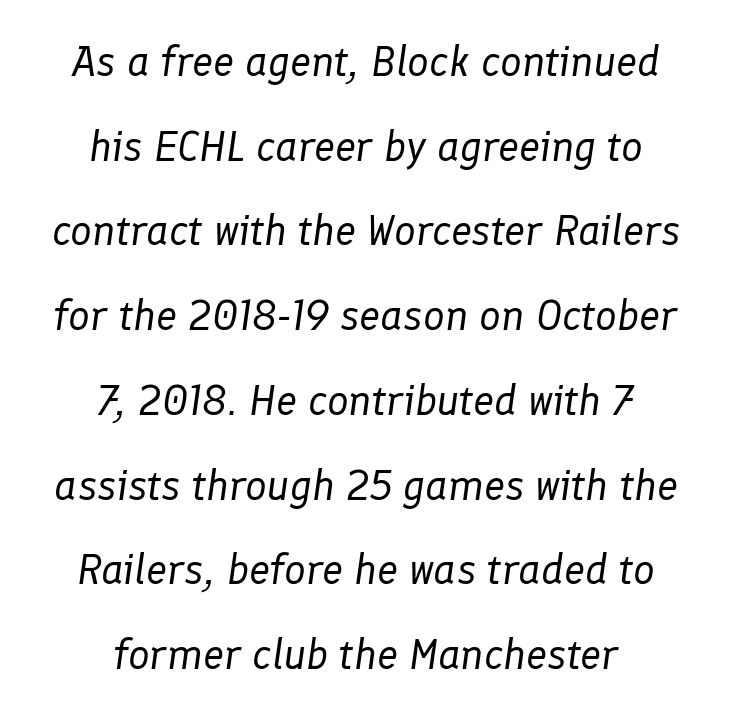
The image shows 43 px regular-weight type, italic (leaning right); set centered, loose line spacing (1.97x), normal letter spacing, not underlined; low stroke contrast and a medium x-height.
